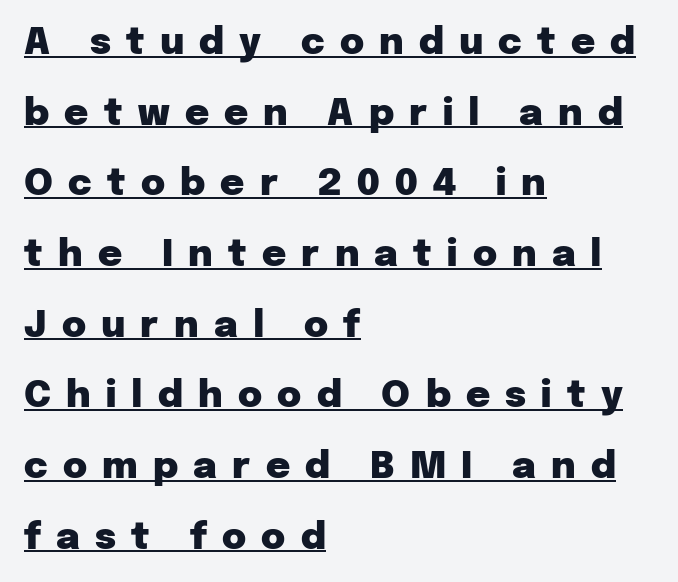
Q: Is the text bold? A: Yes.
Q: Is the text italic (slanted)? A: No, it is upright.
Q: Is the typeface a serif or a sans-serif typeface? A: Sans-serif.
Q: Is the text underlined? A: Yes.
Q: How is the paragraph aligned? A: Left-aligned.
Q: Is the spacing between letters normal or unusually wide? A: Unusually wide.
Q: Is the spacing between lines tight, normal or loose? A: Loose.
Q: Width (condensed, normal, or wide)? A: Normal.
Q: Stroke contrast? A: Low.
Q: x-height? A: Medium.
Q: Monospaced? A: No.
